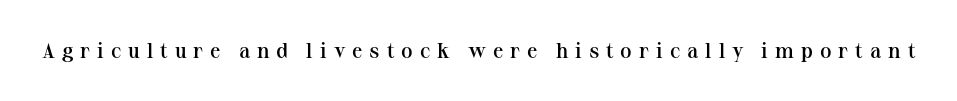
{"italic": "no", "bold": "semi", "underline": "no", "letter_spacing": "wide", "letter_spacing_em": 0.33, "glyph_px": 21}
